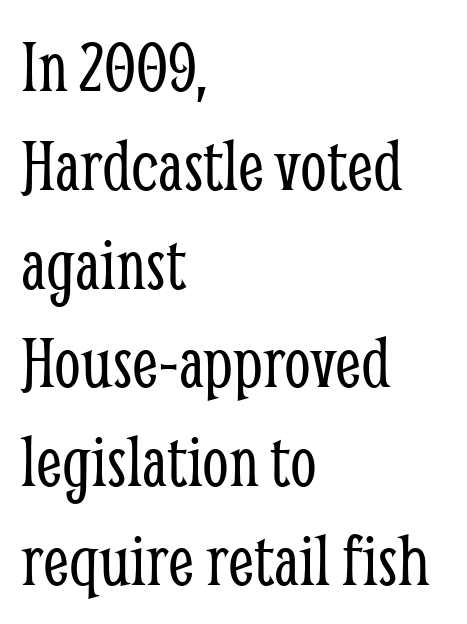
Q: Is the text bold? A: No.
Q: Is the text italic (slanted)? A: No, it is upright.
Q: Is the typeface a serif or a sans-serif typeface? A: Serif.
Q: Is the text underlined? A: No.
Q: How is the paragraph aligned? A: Left-aligned.
Q: Is the spacing between letters normal or unusually wide? A: Normal.
Q: Is the spacing between lines tight, normal or loose? A: Normal.
Q: Width (condensed, normal, or wide)? A: Condensed.
Q: Stroke contrast? A: Low.
Q: x-height? A: Medium.
Q: Monospaced? A: No.
